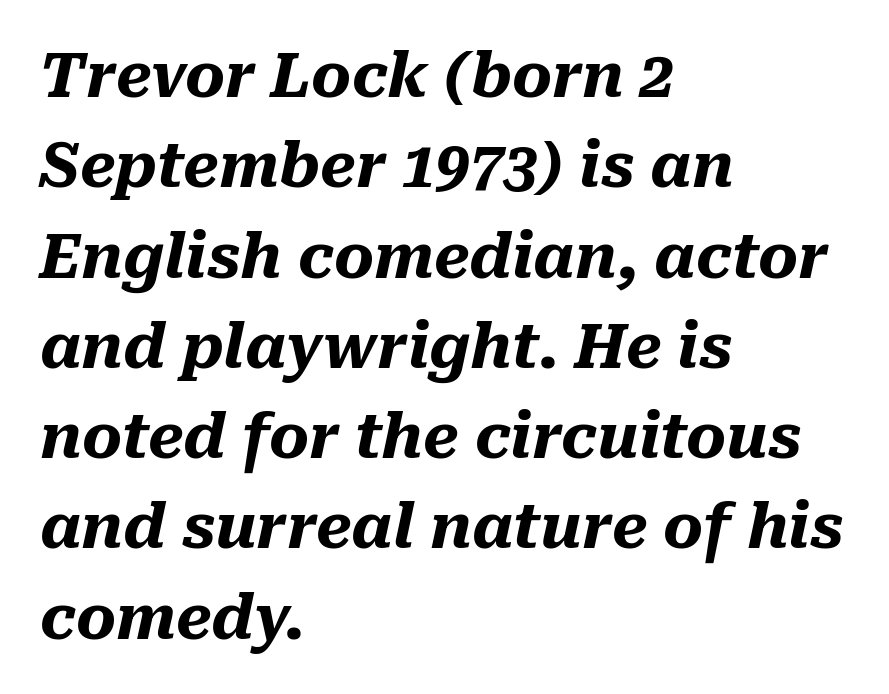
These lines were composed using italics. Summary of vertical rhythm: regular, with standard interline spacing. Varying glyph widths throughout — classic text-font behaviour. This rendering features lettering with no underline.
